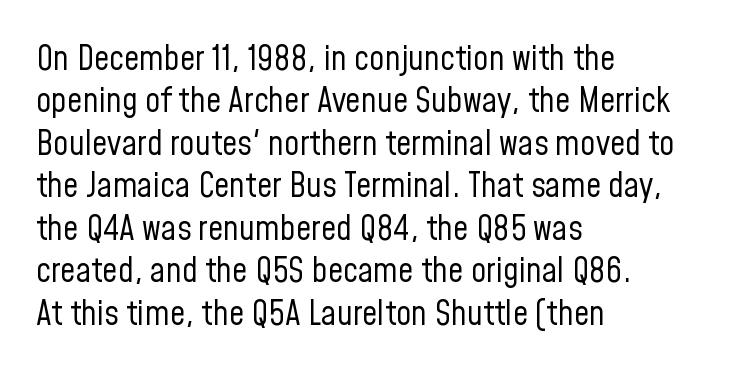
{"serif": "no", "italic": "no", "bold": "no", "weight": "regular", "width": "condensed", "stroke_contrast": "low", "x_height": "medium", "monospaced": "no", "underline": "no", "align": "left", "line_spacing": "normal", "line_spacing_ratio": 1.25, "letter_spacing": "normal", "letter_spacing_em": 0.0, "glyph_px": 34}
